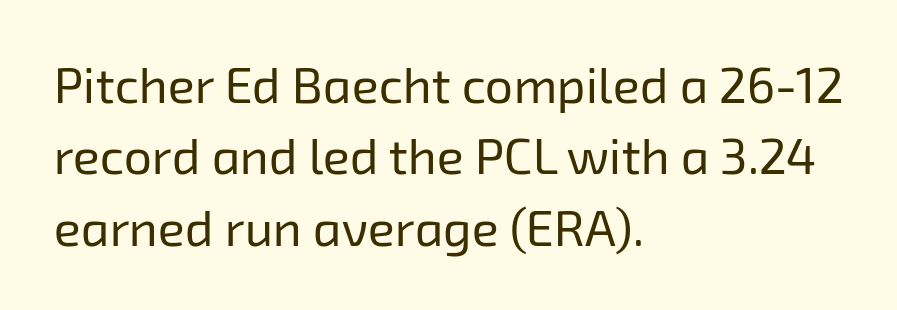
{"serif": "no", "bold": "no", "weight": "regular", "width": "normal", "stroke_contrast": "low", "x_height": "medium", "monospaced": "no", "underline": "no", "align": "left", "line_spacing": "normal", "line_spacing_ratio": 1.43, "letter_spacing": "normal", "letter_spacing_em": 0.0, "glyph_px": 50}
